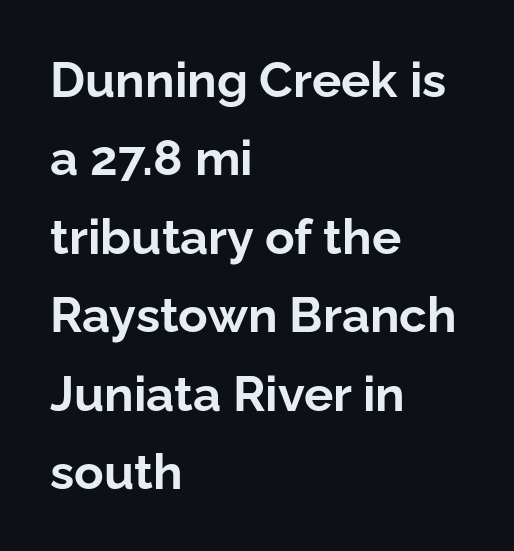
Q: Is the text bold? A: Yes.
Q: Is the text italic (slanted)? A: No, it is upright.
Q: Is the typeface a serif or a sans-serif typeface? A: Sans-serif.
Q: Is the text underlined? A: No.
Q: How is the paragraph aligned? A: Left-aligned.
Q: Is the spacing between letters normal or unusually wide? A: Normal.
Q: Is the spacing between lines tight, normal or loose? A: Normal.
Q: Width (condensed, normal, or wide)? A: Normal.
Q: Stroke contrast? A: Low.
Q: x-height? A: Medium.
Q: Monospaced? A: No.
